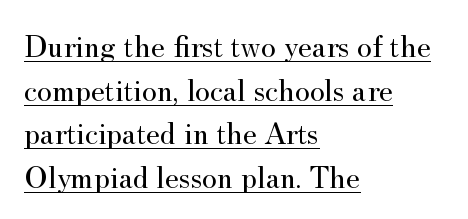
Horizontal alignment here is leftward, the default for most running prose. Character widths vary here, with narrow letters taking less room than wide ones. Weight class: somewhere from thin through regular. Emphasis is given by a line drawn under the lettering. These lines keep a tight, regular rhythm from letter to letter.
